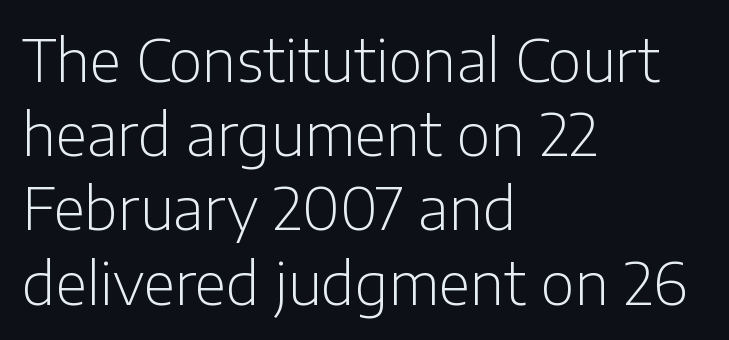
The image shows 58 px light sans-serif type, upright; set left-aligned, normal line spacing (1.28x), normal letter spacing, not underlined; low stroke contrast and a medium x-height.
